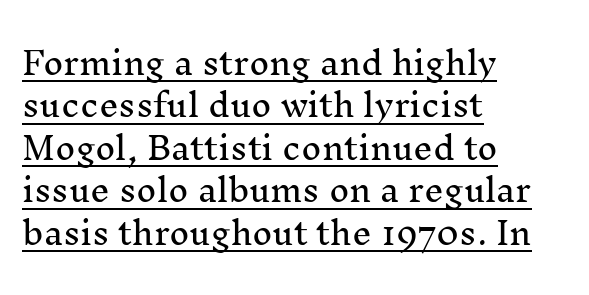
The image shows 31 px serif type, upright; set left-aligned, normal line spacing (1.37x), normal letter spacing, underlined; medium stroke contrast and a medium x-height.
